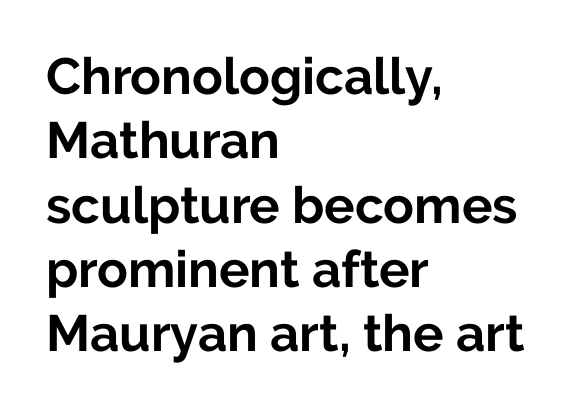
{"serif": "no", "italic": "no", "bold": "yes", "weight": "bold", "width": "normal", "stroke_contrast": "low", "x_height": "medium", "monospaced": "no", "underline": "no", "align": "left", "line_spacing": "normal", "line_spacing_ratio": 1.26, "letter_spacing": "normal", "letter_spacing_em": 0.0, "glyph_px": 51}
